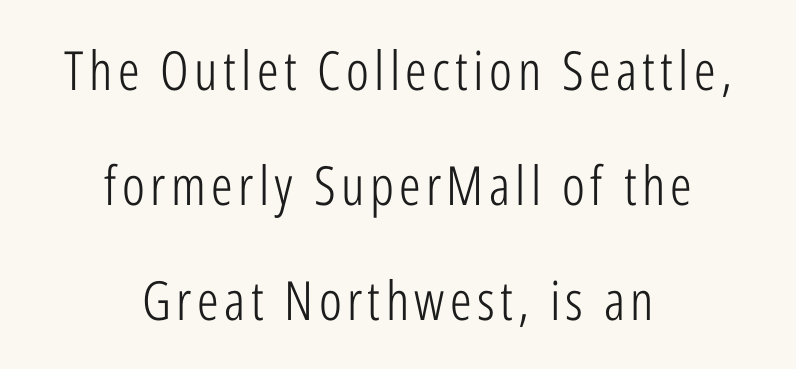
The image shows 54 px light, condensed sans-serif type, upright; set centered, loose line spacing (2.13x), not underlined; low stroke contrast and a medium x-height.
